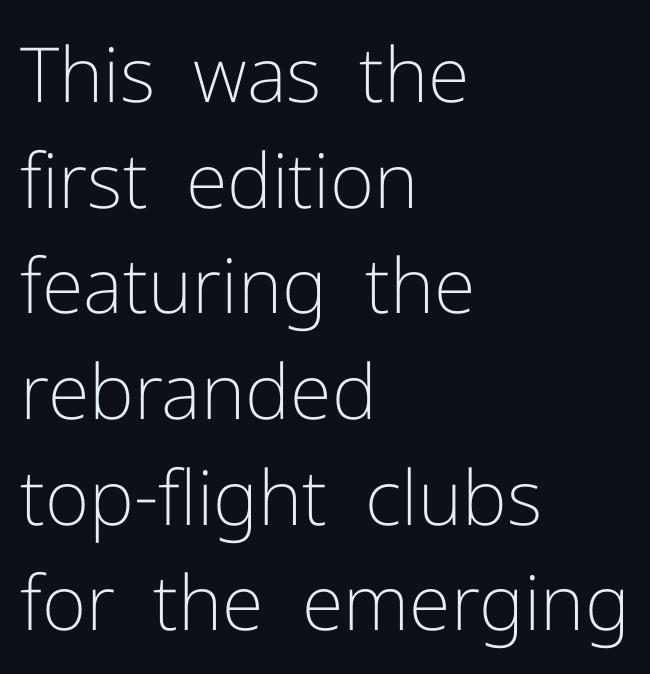
{"serif": "no", "italic": "no", "bold": "no", "weight": "light", "width": "normal", "stroke_contrast": "low", "x_height": "medium", "monospaced": "no", "underline": "no", "align": "left", "line_spacing": "normal", "line_spacing_ratio": 1.39, "letter_spacing": "normal", "letter_spacing_em": 0.0, "glyph_px": 76}
